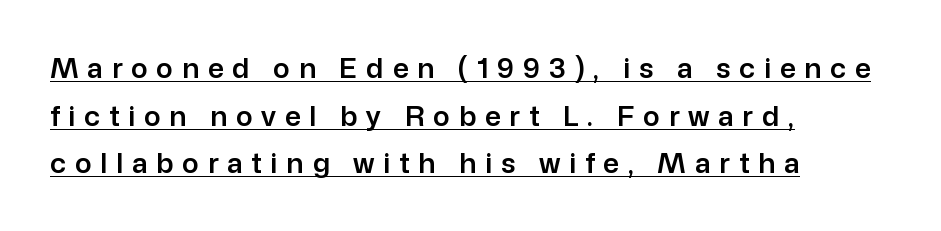
The image shows 28 px sans-serif type, upright; set left-aligned, normal line spacing (1.7x), unusually wide letter spacing (+0.31 em), underlined; low stroke contrast and a medium x-height.
